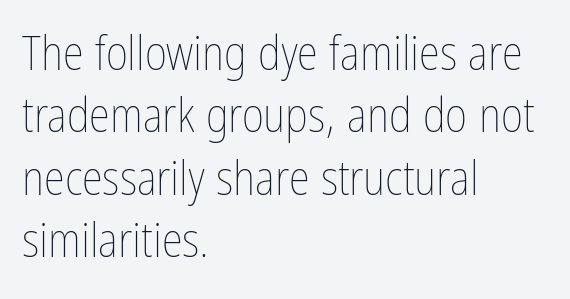
Q: Is the text bold? A: No.
Q: Is the text italic (slanted)? A: No, it is upright.
Q: Is the text underlined? A: No.
Q: How is the paragraph aligned? A: Left-aligned.
Q: Is the spacing between letters normal or unusually wide? A: Normal.
Q: Is the spacing between lines tight, normal or loose? A: Normal.
Q: Width (condensed, normal, or wide)? A: Condensed.
Q: Stroke contrast? A: Low.
Q: x-height? A: Medium.
Q: Monospaced? A: No.
